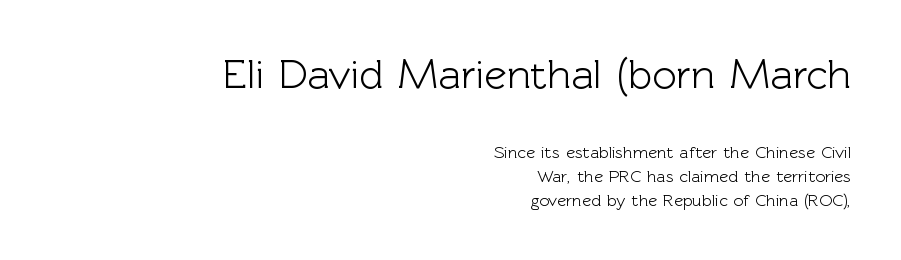
Q: Is the text italic (slanted)? A: No, it is upright.
Q: Is the typeface a serif or a sans-serif typeface? A: Sans-serif.
Q: Is the text underlined? A: No.
Q: How is the paragraph aligned? A: Right-aligned.
Q: Is the spacing between letters normal or unusually wide? A: Normal.
Q: Is the spacing between lines tight, normal or loose? A: Normal.
Q: Which block of text is set in a larger size, the first (top) or the second (bottom)? A: The first (top) one.
Q: Width (condensed, normal, or wide)? A: Normal.
Q: x-height? A: Medium.
Q: Monospaced? A: No.
